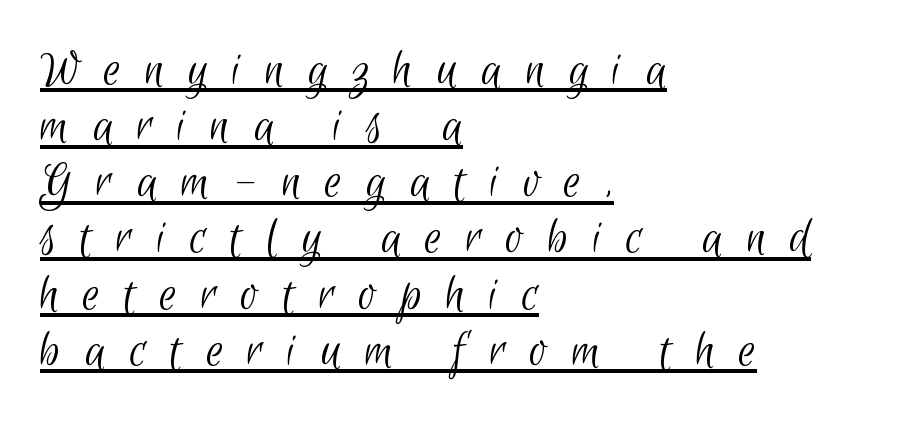
No extra ink here — the face is not bold. Honestly, the letter spacing is so wide it's the main thing you notice. Think of a printed novel: that variable character pitch is what you see here. Decoration check: the copy is underlined.
